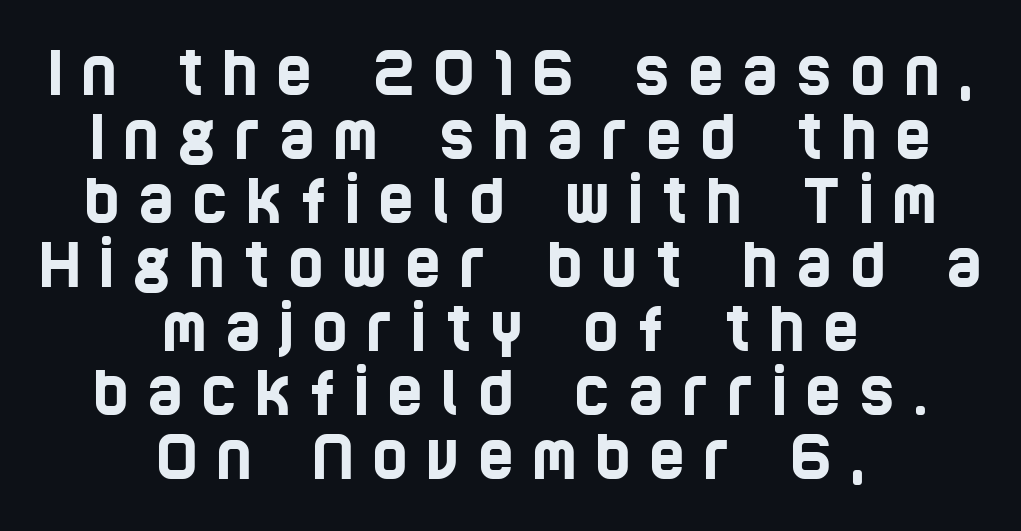
Q: Is the typeface a serif or a sans-serif typeface? A: Sans-serif.
Q: Is the text underlined? A: No.
Q: How is the paragraph aligned? A: Centered.
Q: Is the spacing between letters normal or unusually wide? A: Unusually wide.
Q: Is the spacing between lines tight, normal or loose? A: Tight.
Q: Width (condensed, normal, or wide)? A: Condensed.
Q: Stroke contrast? A: Low.
Q: x-height? A: Large.
Q: Monospaced? A: No.
